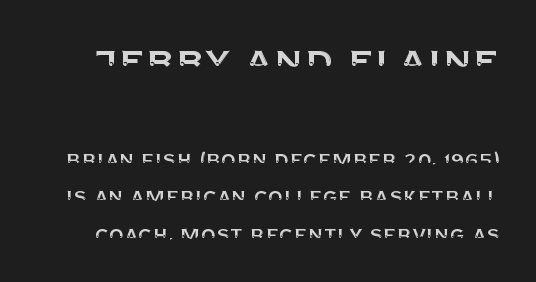
{"serif": "no", "italic": "no", "width": "normal", "stroke_contrast": "medium", "x_height": "large", "monospaced": "no", "underline": "no", "line_spacing": "normal", "line_spacing_ratio": 1.56, "letter_spacing": "normal", "letter_spacing_em": 0.0, "larger_block": "first", "size_ratio": 1.96, "glyph_px": 47}
